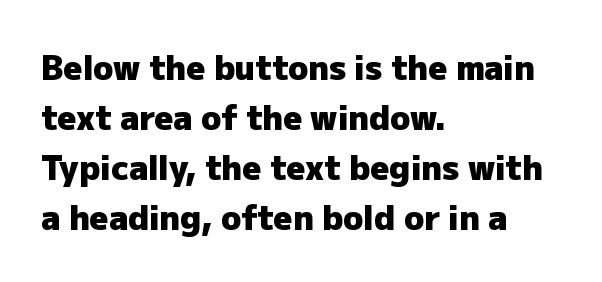
Underline: absent. Every stem runs plumb, perpendicular to the baseline. One-word summary of the alignment: left. Is this a fixed-width face? No — the glyphs have proportional, varying widths. Caption: bold face, heavy strokes.
